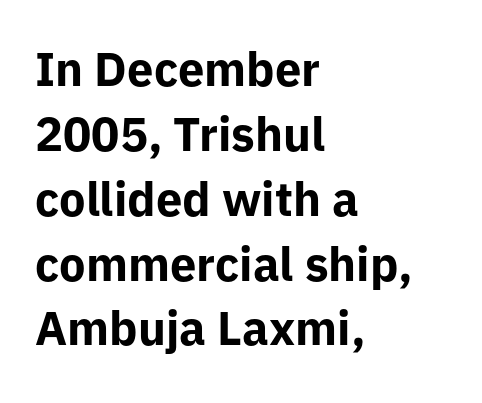
The image shows 47 px bold sans-serif type, upright; set left-aligned, normal line spacing (1.38x), normal letter spacing, not underlined; low stroke contrast and a medium x-height.
